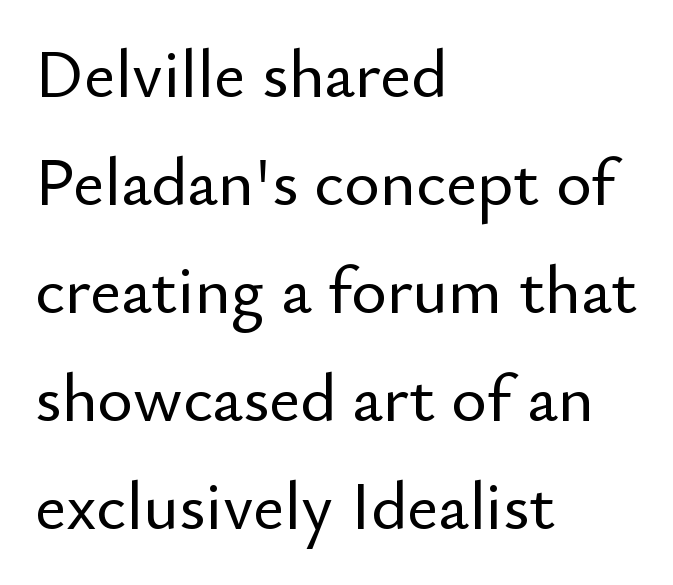
Q: Is the text italic (slanted)? A: No, it is upright.
Q: Is the typeface a serif or a sans-serif typeface? A: Sans-serif.
Q: Is the text underlined? A: No.
Q: How is the paragraph aligned? A: Left-aligned.
Q: Is the spacing between letters normal or unusually wide? A: Normal.
Q: Is the spacing between lines tight, normal or loose? A: Normal.
Q: Width (condensed, normal, or wide)? A: Normal.
Q: Stroke contrast? A: Low.
Q: x-height? A: Small.
Q: Monospaced? A: No.
